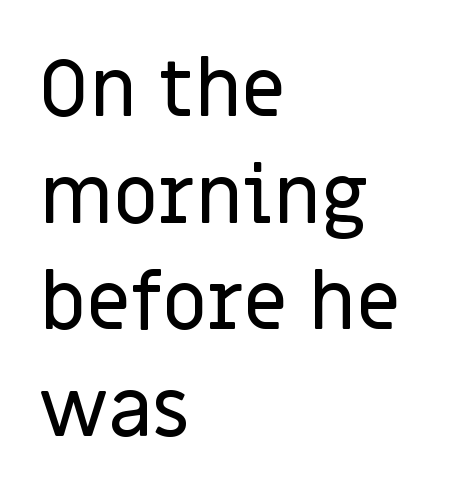
Is there any slant? The stems are plumb. Leading: standard. The line texture is even and compact thanks to regular tracking. Letters rest on an invisible, unmarked baseline. Letterform terminals end flat and unadorned throughout the passage.
